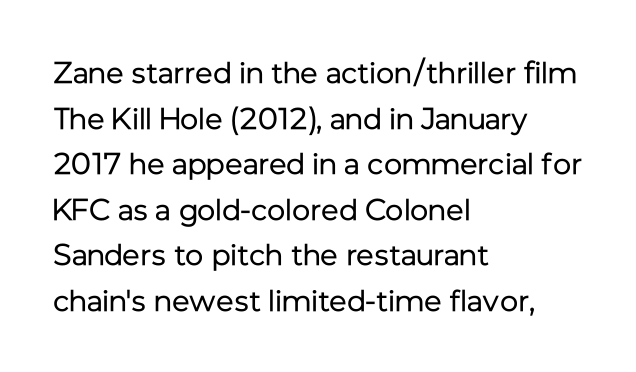
The image shows 30 px regular-weight sans-serif type, upright; set left-aligned, normal line spacing (1.52x), normal letter spacing, not underlined; low stroke contrast and a medium x-height.
